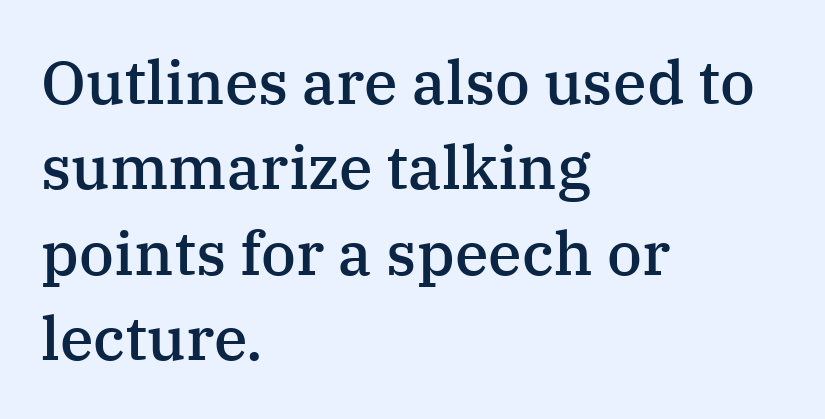
Q: Is the text bold? A: Semi-bold.
Q: Is the text italic (slanted)? A: No, it is upright.
Q: Is the typeface a serif or a sans-serif typeface? A: Serif.
Q: Is the text underlined? A: No.
Q: How is the paragraph aligned? A: Left-aligned.
Q: Is the spacing between letters normal or unusually wide? A: Normal.
Q: Is the spacing between lines tight, normal or loose? A: Normal.
Q: Width (condensed, normal, or wide)? A: Normal.
Q: Stroke contrast? A: Medium.
Q: x-height? A: Medium.
Q: Monospaced? A: No.
